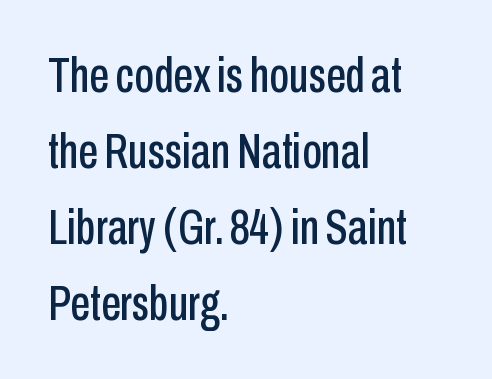
Q: Is the text italic (slanted)? A: No, it is upright.
Q: Is the typeface a serif or a sans-serif typeface? A: Sans-serif.
Q: Is the text underlined? A: No.
Q: How is the paragraph aligned? A: Left-aligned.
Q: Is the spacing between letters normal or unusually wide? A: Normal.
Q: Is the spacing between lines tight, normal or loose? A: Normal.
Q: Width (condensed, normal, or wide)? A: Condensed.
Q: Stroke contrast? A: Low.
Q: x-height? A: Medium.
Q: Monospaced? A: No.
